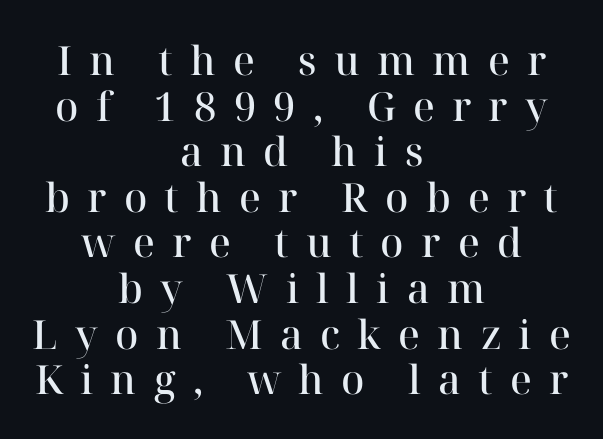
Leading: reduced. The horizontal fit of the characters is loose and conspicuously gappy. The whitespace from short lines is split evenly between both sides. Is this a fixed-width face? No — the glyphs have proportional, varying widths.
